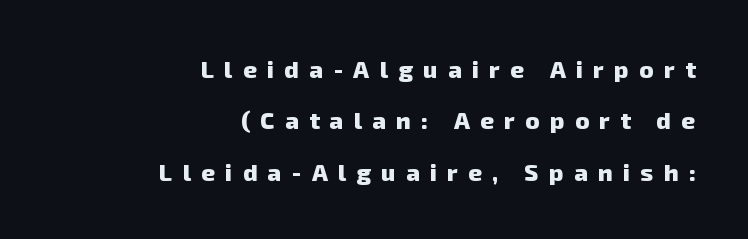
The image shows 24 px bold type; set right-aligned, loose line spacing (2.14x), unusually wide letter spacing (+0.43 em), not underlined.
